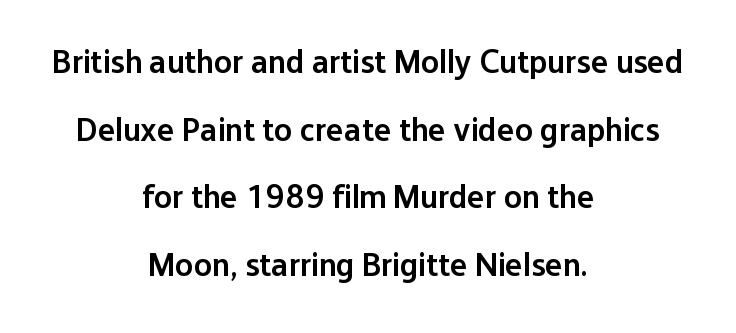
{"serif": "no", "italic": "no", "bold": "semi", "weight": "semibold", "width": "normal", "stroke_contrast": "low", "x_height": "medium", "monospaced": "no", "underline": "no", "align": "center", "line_spacing": "loose", "line_spacing_ratio": 2.05, "letter_spacing": "normal", "letter_spacing_em": 0.0, "glyph_px": 33}
